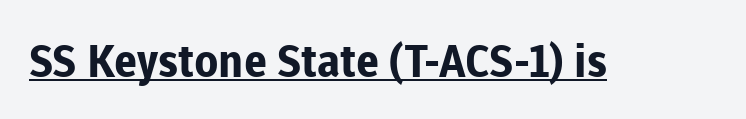
{"serif": "no", "italic": "no", "bold": "yes", "weight": "bold", "width": "normal", "stroke_contrast": "low", "x_height": "medium", "monospaced": "no", "underline": "yes", "letter_spacing": "normal", "letter_spacing_em": 0.0, "glyph_px": 45}
